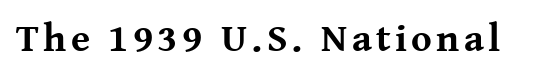
Every stem runs plumb, perpendicular to the baseline. Only glyphs here, with clear space below each row. Typographically, this falls in the serif category. Character widths vary here, with narrow letters taking less room than wide ones. The sample has been set heavy, in full bold.
